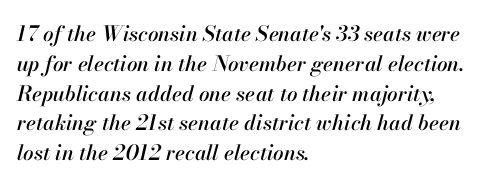
Q: Is the text italic (slanted)? A: Yes, it leans right by about 13 degrees.
Q: Is the text underlined? A: No.
Q: How is the paragraph aligned? A: Left-aligned.
Q: Is the spacing between letters normal or unusually wide? A: Normal.
Q: Is the spacing between lines tight, normal or loose? A: Normal.
